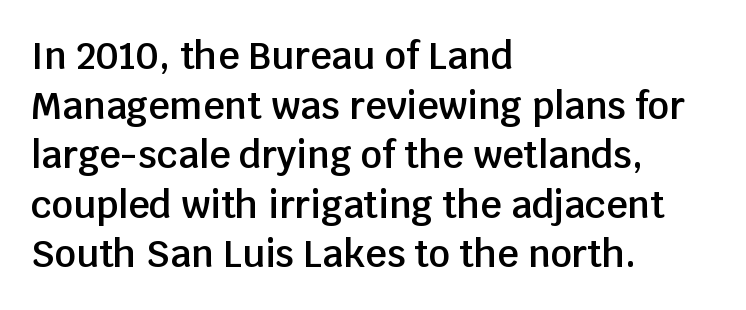
Q: Is the text bold? A: Semi-bold.
Q: Is the text italic (slanted)? A: No, it is upright.
Q: Is the typeface a serif or a sans-serif typeface? A: Sans-serif.
Q: Is the text underlined? A: No.
Q: How is the paragraph aligned? A: Left-aligned.
Q: Is the spacing between letters normal or unusually wide? A: Normal.
Q: Is the spacing between lines tight, normal or loose? A: Normal.
Q: Width (condensed, normal, or wide)? A: Normal.
Q: Stroke contrast? A: Low.
Q: x-height? A: Large.
Q: Monospaced? A: No.
